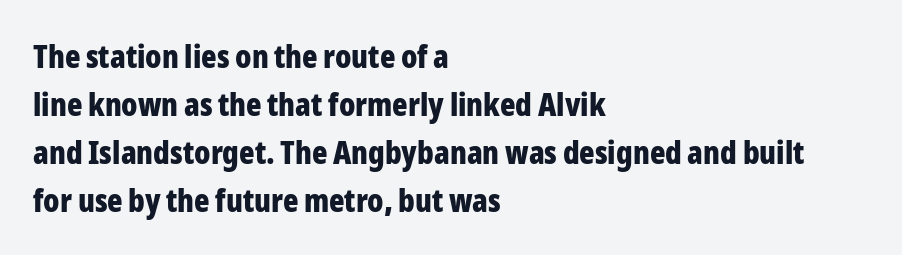
The image shows 32 px bold, condensed sans-serif type, upright; set left-aligned, normal line spacing (1.5x), normal letter spacing, not underlined; low stroke contrast and a medium x-height.
